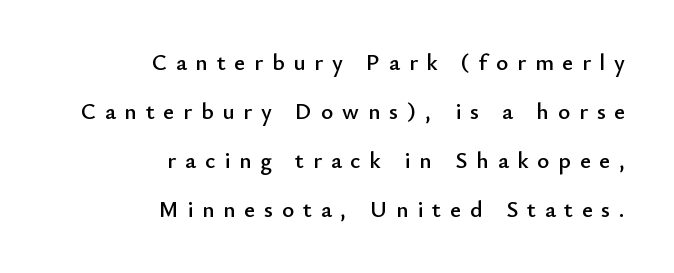
The image shows 23 px text type, upright; set right-aligned, loose line spacing (2.13x), unusually wide letter spacing (+0.39 em), not underlined.
